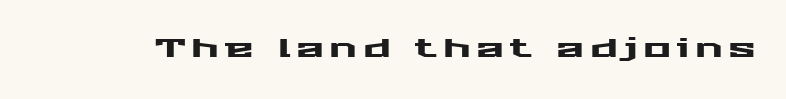
If you drew a line through each stem, it would be perfectly vertical. Inter-character spacing is expanded well beyond the font's built-in metrics. Each row of text sits above clean, open space.
